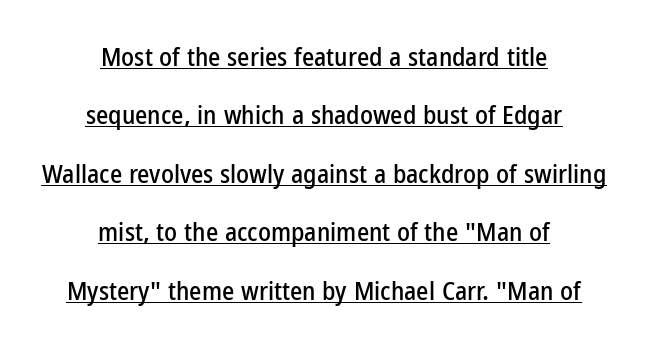
{"italic": "no", "underline": "yes", "align": "center", "line_spacing": "loose", "line_spacing_ratio": 2.25, "letter_spacing": "normal", "letter_spacing_em": 0.0, "glyph_px": 26}
